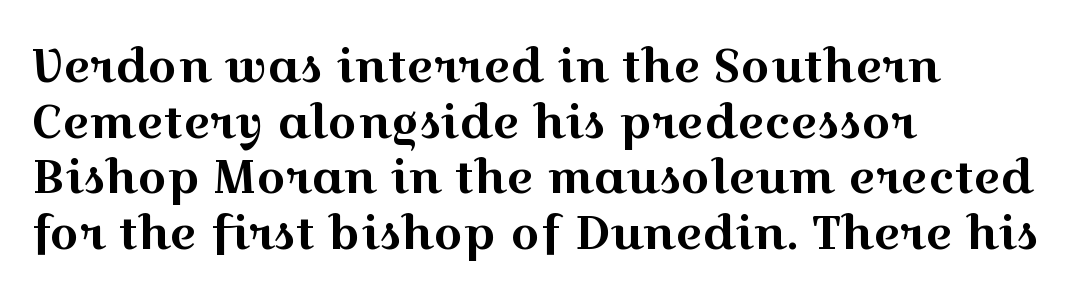
The image shows 46 px wide serif type, upright; set left-aligned, line spacing 1.21x, normal letter spacing, not underlined; a medium x-height.
